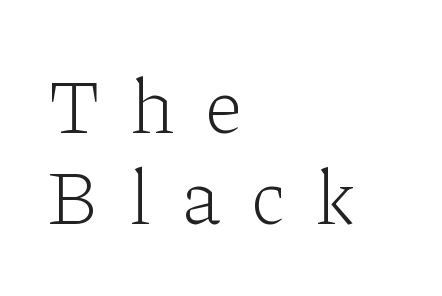
The space directly below the letters is spotless. Here the designer chose a conventional face with non-uniform glyph widths. Does the lettering tilt? It doesn't — this is upright. What stands out about the letter spacing? Its width — letters are far apart.
